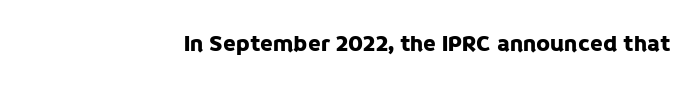
The image shows 23 px text type, upright; set normal letter spacing, not underlined.
